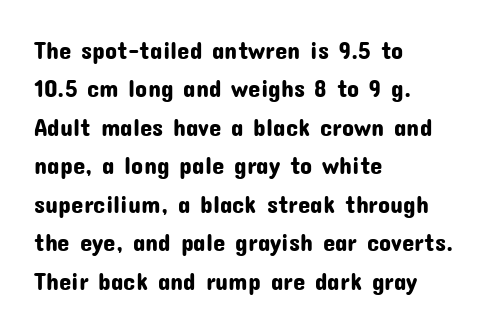
Q: Is the text italic (slanted)? A: No, it is upright.
Q: Is the text underlined? A: No.
Q: How is the paragraph aligned? A: Left-aligned.
Q: Is the spacing between letters normal or unusually wide? A: Normal.
Q: Is the spacing between lines tight, normal or loose? A: Normal.
